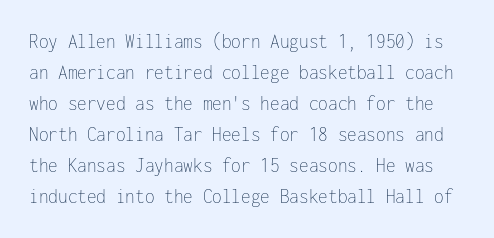
Tracking value appears to be zero — textbook default spacing. The typesetting does not lean heavy: it is not bold. Descenders are the only things crossing below the line. Successive baselines arrive at the customary interval. No italicization has been applied; the sample stays upright.
